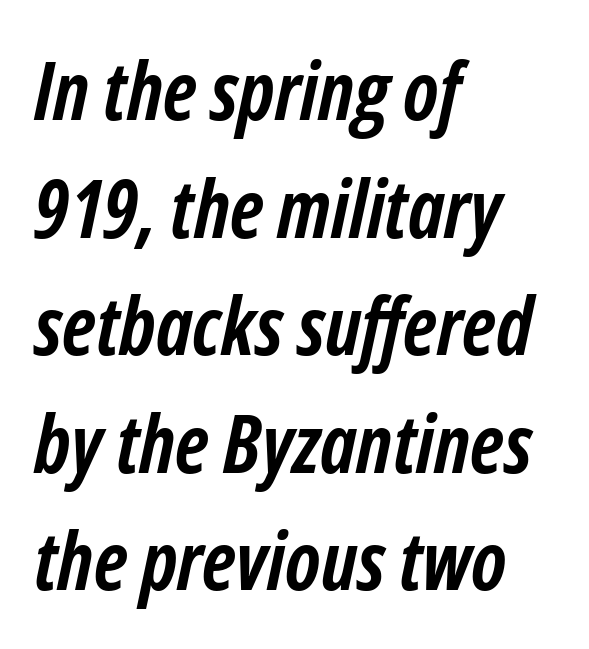
Descenders are the only things crossing below the line. The axis of the letterforms is tilted away from vertical. Character widths vary here, with narrow letters taking less room than wide ones. A classic flush-left, rag-right setting is used for this passage. Notice how thick the strokes are: this is what a full bold looks like. The block of text has a typical density, with ordinary space between rows.
